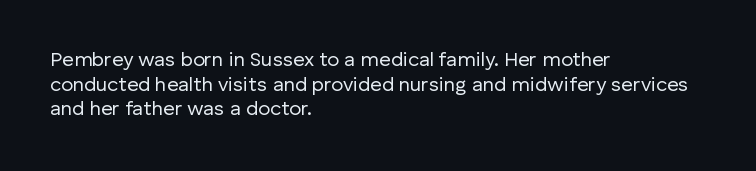
Q: Is the text bold? A: No.
Q: Is the text italic (slanted)? A: No, it is upright.
Q: Is the text underlined? A: No.
Q: How is the paragraph aligned? A: Left-aligned.
Q: Is the spacing between letters normal or unusually wide? A: Normal.
